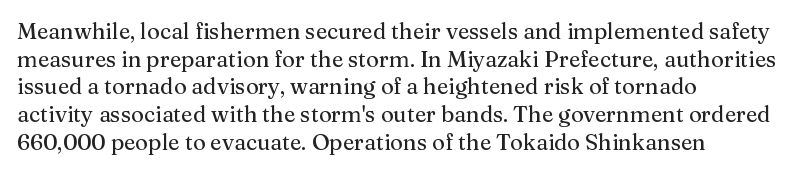
Regarding leading, the lines here are spaced in the standard way. The space beneath each line is pristine and unruled. Tracking value appears to be zero — textbook default spacing. The setting favours the left margin, as ordinary paragraphs usually do.
